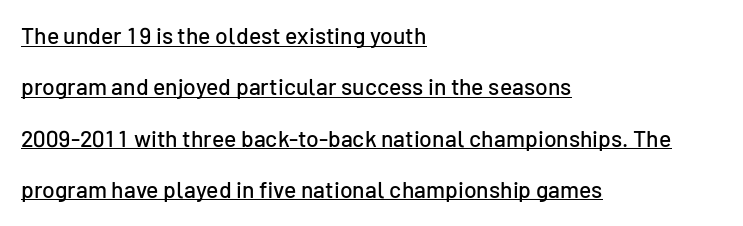
The glyphs are accompanied by a horizontal stroke just below them. Default kerning and tracking; the words read as compact shapes. Does the lettering tilt? It doesn't — this is upright. Vertical spacing — loose.
